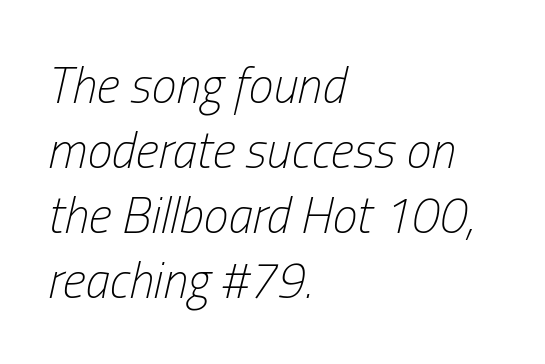
Q: Is the text bold? A: No.
Q: Is the text italic (slanted)? A: Yes, it leans right by about 13 degrees.
Q: Is the text underlined? A: No.
Q: How is the paragraph aligned? A: Left-aligned.
Q: Is the spacing between letters normal or unusually wide? A: Normal.
Q: Is the spacing between lines tight, normal or loose? A: Normal.
Q: Width (condensed, normal, or wide)? A: Condensed.
Q: Stroke contrast? A: Low.
Q: x-height? A: Medium.
Q: Monospaced? A: No.
